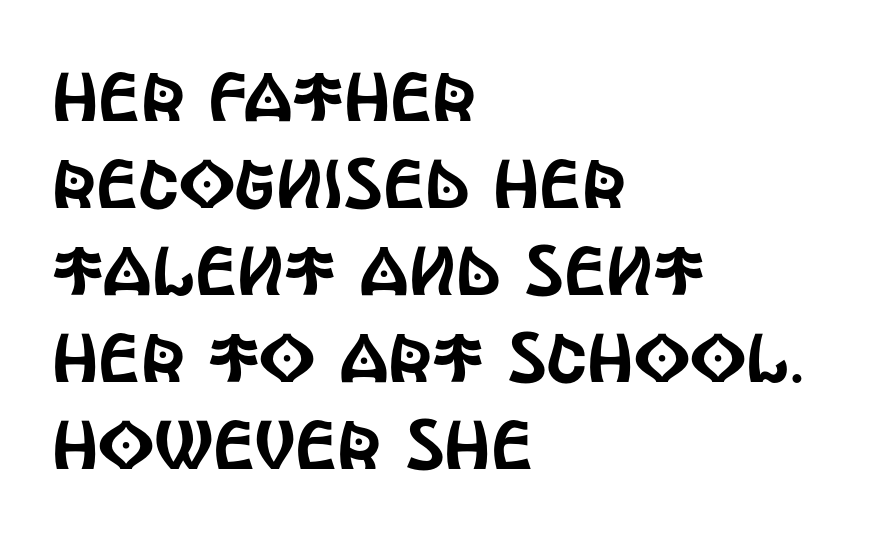
Q: Is the text italic (slanted)? A: No, it is upright.
Q: Is the typeface a serif or a sans-serif typeface? A: Sans-serif.
Q: Is the text underlined? A: No.
Q: How is the paragraph aligned? A: Left-aligned.
Q: Is the spacing between letters normal or unusually wide? A: Normal.
Q: Is the spacing between lines tight, normal or loose? A: Normal.
Q: Width (condensed, normal, or wide)? A: Condensed.
Q: x-height? A: Large.
Q: Monospaced? A: No.
